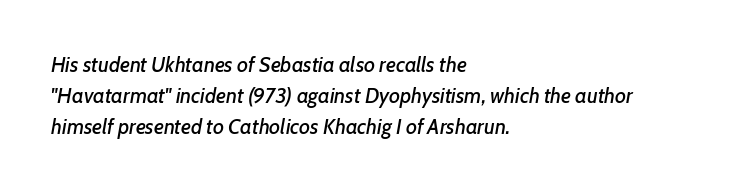
Nobody touched the tracking dial on this one. Visually the block forms a straight wall on the left and a jagged coastline on the right. If you drew a line through each stem, it would be angled. Unmarked baselines from the first word to the last.
